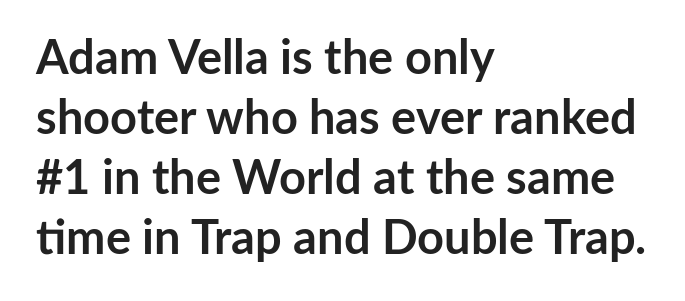
The image shows 47 px semibold sans-serif type, upright; set left-aligned, normal line spacing (1.28x), normal letter spacing, not underlined; low stroke contrast and a medium x-height.
